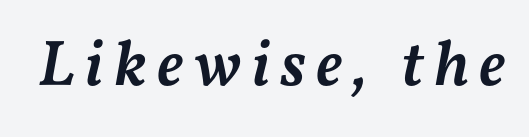
Q: Is the text bold? A: Semi-bold.
Q: Is the text italic (slanted)? A: Yes, it leans right by about 11 degrees.
Q: Is the text underlined? A: No.
Q: Width (condensed, normal, or wide)? A: Normal.
Q: Stroke contrast? A: Medium.
Q: x-height? A: Medium.
Q: Monospaced? A: No.
